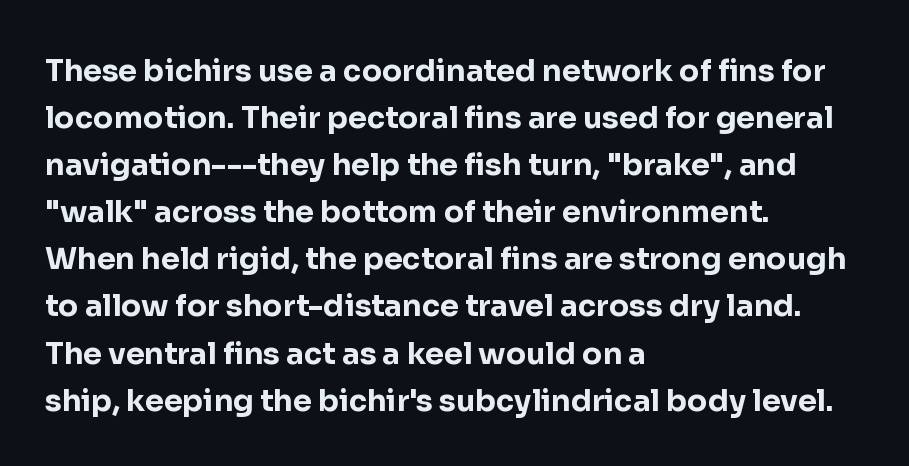
Q: Is the text bold? A: Yes.
Q: Is the text italic (slanted)? A: No, it is upright.
Q: Is the typeface a serif or a sans-serif typeface? A: Sans-serif.
Q: Is the text underlined? A: No.
Q: How is the paragraph aligned? A: Left-aligned.
Q: Is the spacing between letters normal or unusually wide? A: Normal.
Q: Is the spacing between lines tight, normal or loose? A: Normal.
Q: Width (condensed, normal, or wide)? A: Normal.
Q: Stroke contrast? A: Low.
Q: x-height? A: Medium.
Q: Monospaced? A: No.
